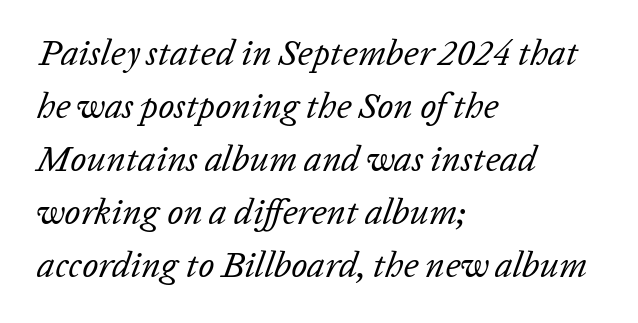
The image shows 36 px regular-weight type, italic (leaning right); set left-aligned, normal line spacing (1.47x), normal letter spacing, not underlined; low stroke contrast and a medium x-height.
